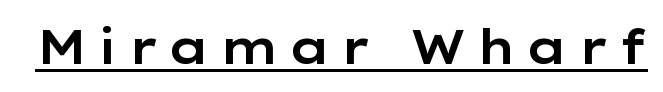
Q: Is the text italic (slanted)? A: No, it is upright.
Q: Is the typeface a serif or a sans-serif typeface? A: Sans-serif.
Q: Is the text underlined? A: Yes.
Q: Width (condensed, normal, or wide)? A: Wide.
Q: Stroke contrast? A: Low.
Q: x-height? A: Medium.
Q: Monospaced? A: No.
